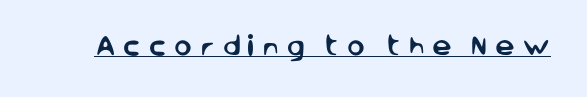
The letterforms stand isolated, each surrounded by extra space. Ordinary non-slanted type is in use. The words here are underlined.
